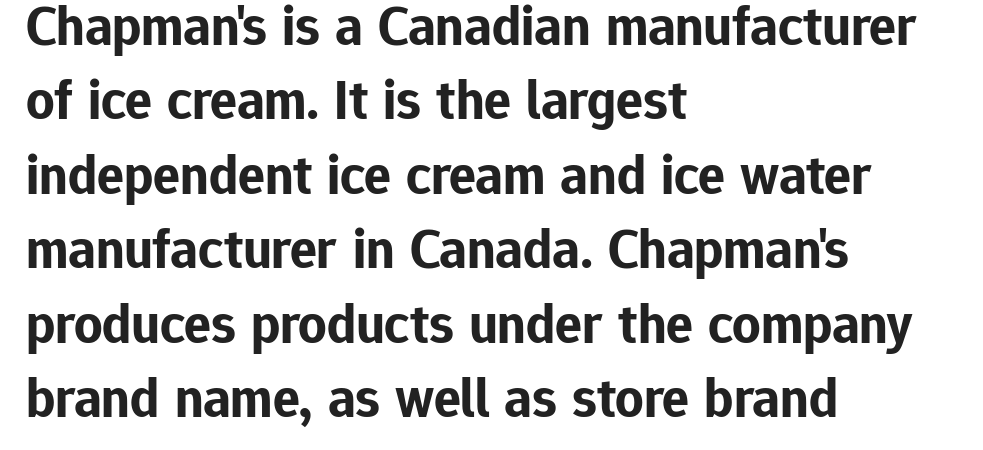
{"serif": "no", "italic": "no", "bold": "yes", "weight": "bold", "width": "normal", "stroke_contrast": "low", "x_height": "medium", "monospaced": "no", "underline": "no", "align": "left", "line_spacing": "normal", "line_spacing_ratio": 1.33, "letter_spacing": "normal", "letter_spacing_em": 0.0, "glyph_px": 56}
